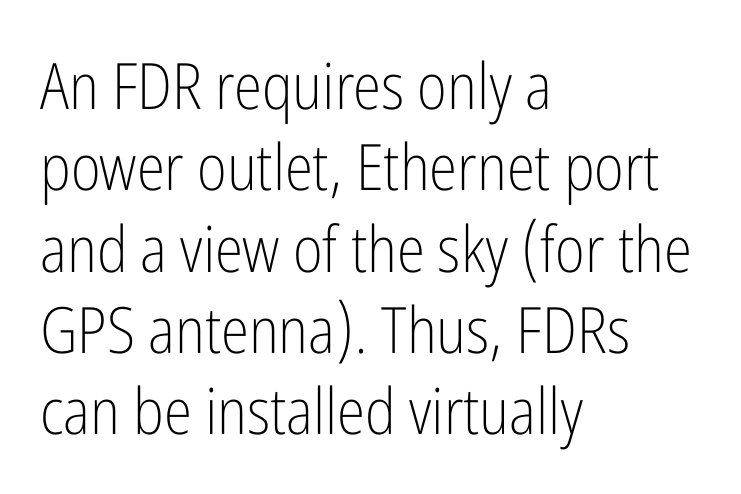
A typesetter would mark this as roman, not italic. Regarding leading, the lines here are spaced in the standard way. The space directly below the letters is spotless. The face used here is proportionally spaced, like ordinary book or web type. The typesetting does not lean heavy: it is not bold. Alignment: flush left.
